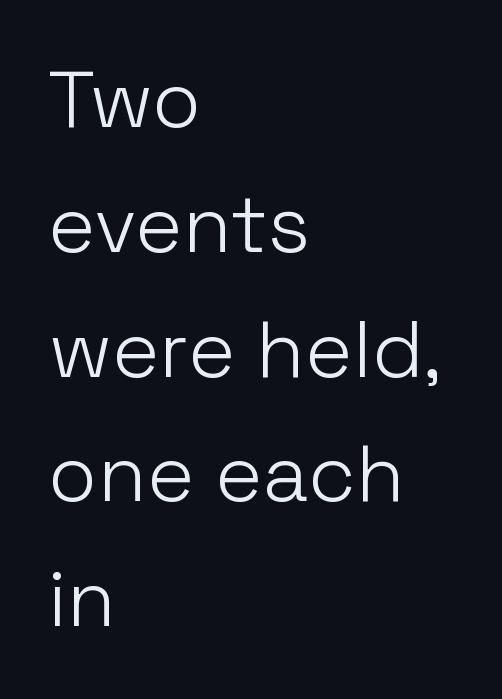
{"serif": "no", "italic": "no", "bold": "no", "weight": "light", "width": "normal", "stroke_contrast": "low", "x_height": "medium", "monospaced": "no", "underline": "no", "align": "left", "line_spacing": "normal", "line_spacing_ratio": 1.56, "letter_spacing": "normal", "letter_spacing_em": 0.0, "glyph_px": 80}
